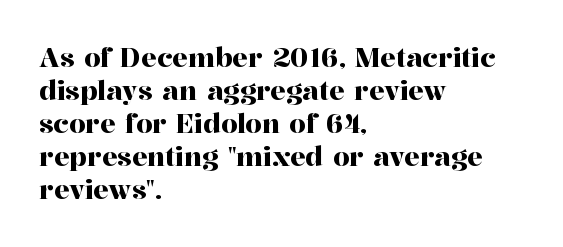
Q: Is the text italic (slanted)? A: No, it is upright.
Q: Is the text underlined? A: No.
Q: How is the paragraph aligned? A: Left-aligned.
Q: Is the spacing between letters normal or unusually wide? A: Normal.
Q: Is the spacing between lines tight, normal or loose? A: Normal.
